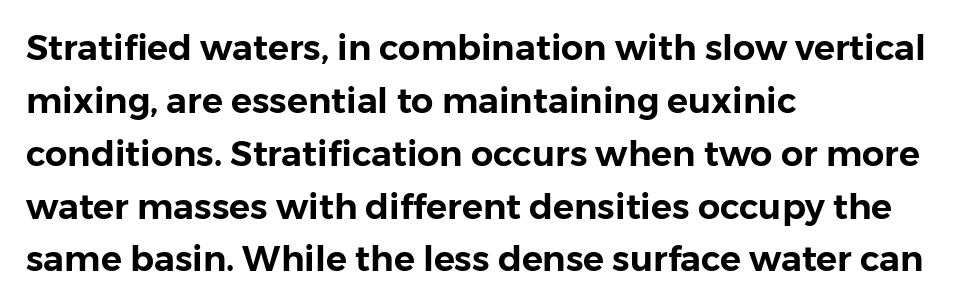
{"serif": "no", "italic": "no", "width": "normal", "stroke_contrast": "low", "x_height": "medium", "monospaced": "no", "underline": "no", "align": "left", "line_spacing": "normal", "line_spacing_ratio": 1.51, "letter_spacing": "normal", "letter_spacing_em": 0.0, "glyph_px": 35}
